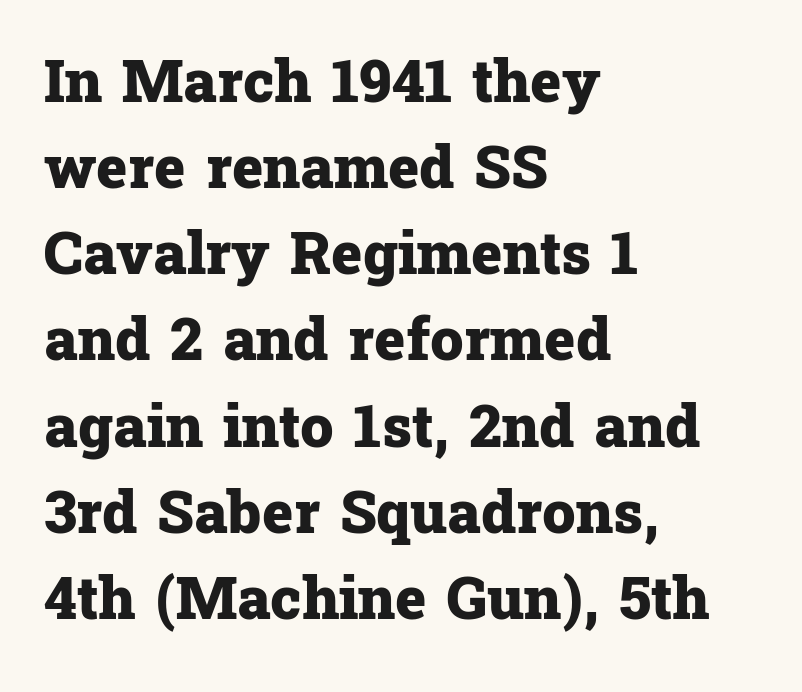
Q: Is the text bold? A: Yes.
Q: Is the text italic (slanted)? A: No, it is upright.
Q: Is the typeface a serif or a sans-serif typeface? A: Serif.
Q: Is the text underlined? A: No.
Q: How is the paragraph aligned? A: Left-aligned.
Q: Is the spacing between letters normal or unusually wide? A: Normal.
Q: Is the spacing between lines tight, normal or loose? A: Normal.
Q: Width (condensed, normal, or wide)? A: Normal.
Q: Stroke contrast? A: Low.
Q: x-height? A: Medium.
Q: Monospaced? A: No.
